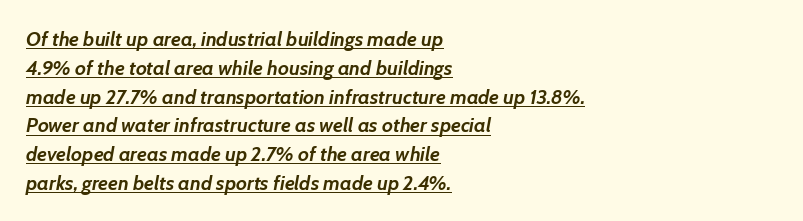
{"italic": "yes", "lean": "right", "slant_degrees": 7, "bold": "yes", "underline": "yes", "align": "left", "line_spacing": "normal", "line_spacing_ratio": 1.44, "letter_spacing": "normal", "letter_spacing_em": 0.0, "glyph_px": 20}
